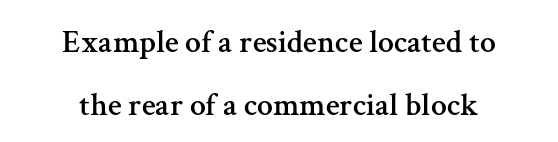
Q: Is the text italic (slanted)? A: No, it is upright.
Q: Is the typeface a serif or a sans-serif typeface? A: Serif.
Q: Is the text underlined? A: No.
Q: How is the paragraph aligned? A: Centered.
Q: Is the spacing between letters normal or unusually wide? A: Normal.
Q: Is the spacing between lines tight, normal or loose? A: Loose.
Q: Width (condensed, normal, or wide)? A: Normal.
Q: Stroke contrast? A: Medium.
Q: x-height? A: Medium.
Q: Monospaced? A: No.
